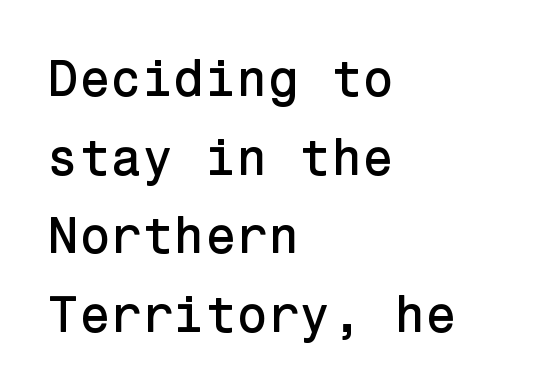
Compared with a centered layout, this one pins lines to the left instead. Notice how the stems are strictly vertical — no italics here. In terms of leading, this rendering sits right in the middle. Font category for this specimen: sans-serif.
